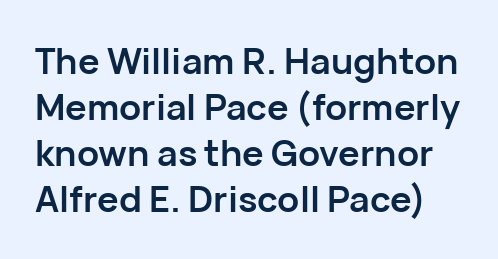
The image shows 36 px semibold sans-serif type, upright; set normal line spacing (1.28x), normal letter spacing, not underlined; low stroke contrast and a medium x-height.
